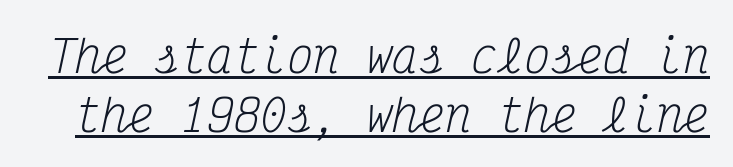
{"serif": "yes", "italic": "yes", "lean": "right", "slant_degrees": 12, "bold": "no", "weight": "regular", "width": "condensed", "stroke_contrast": "medium", "x_height": "medium", "monospaced": "yes", "underline": "yes", "line_spacing": "normal", "line_spacing_ratio": 1.34, "letter_spacing": "normal", "letter_spacing_em": 0.0, "glyph_px": 44}
